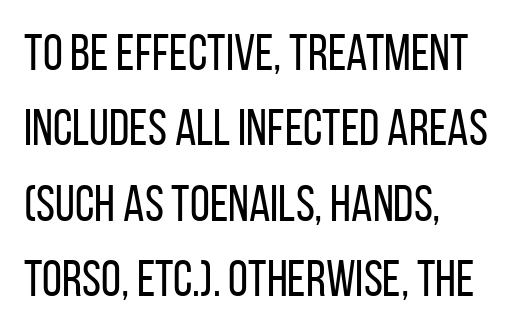
Q: Is the text bold? A: No.
Q: Is the text italic (slanted)? A: No, it is upright.
Q: Is the typeface a serif or a sans-serif typeface? A: Sans-serif.
Q: Is the text underlined? A: No.
Q: How is the paragraph aligned? A: Left-aligned.
Q: Is the spacing between letters normal or unusually wide? A: Normal.
Q: Is the spacing between lines tight, normal or loose? A: Normal.
Q: Width (condensed, normal, or wide)? A: Condensed.
Q: Stroke contrast? A: Low.
Q: x-height? A: Large.
Q: Monospaced? A: No.
